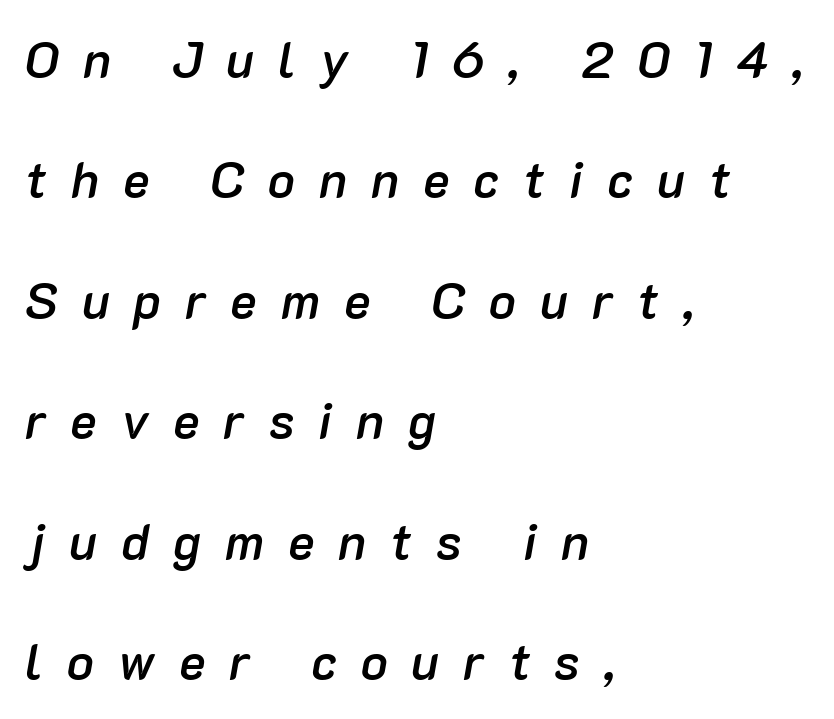
Visually the block forms a straight wall on the left and a jagged coastline on the right. Here the designer chose a conventional face with non-uniform glyph widths. These words are printed semibold, heavier than regular yet not bold. Interline gaps are noticeably wide in this sample. The area under the type is left untouched.
